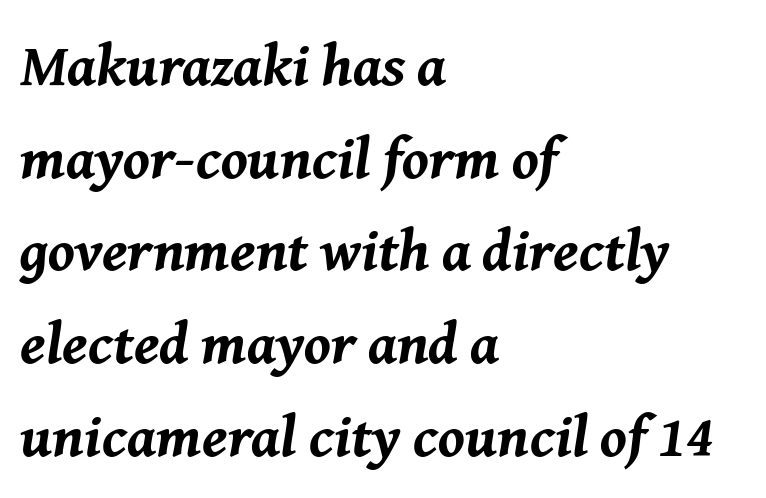
Quick note: interline space is typical. Line beginnings align vertically; line endings do not. Think of a printed novel: that variable character pitch is what you see here. The typesetting leans heavy: a genuine bold.
